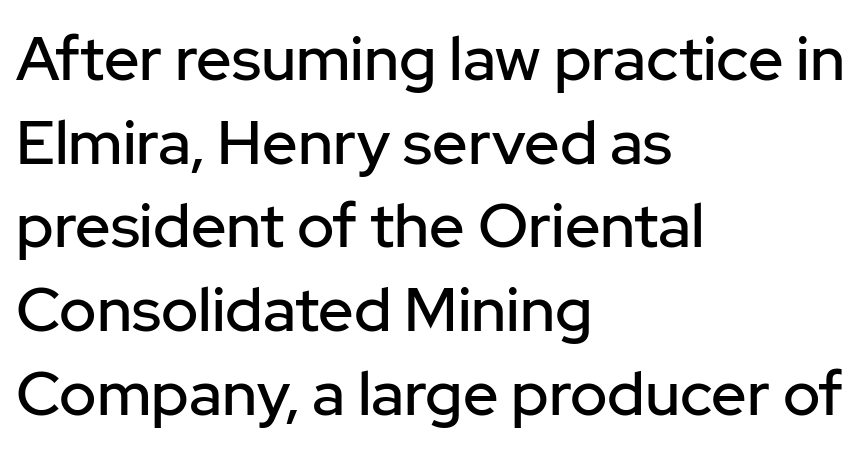
Is there much room between lines? A standard amount, neither cramped nor airy. Proportional: the letters do not fall into vertical columns. The gap between lines stays unmarked. Upright lettering throughout. The tracking reads as untouched default to a designer's eye. Each line starts at the same left margin while the right side varies.
